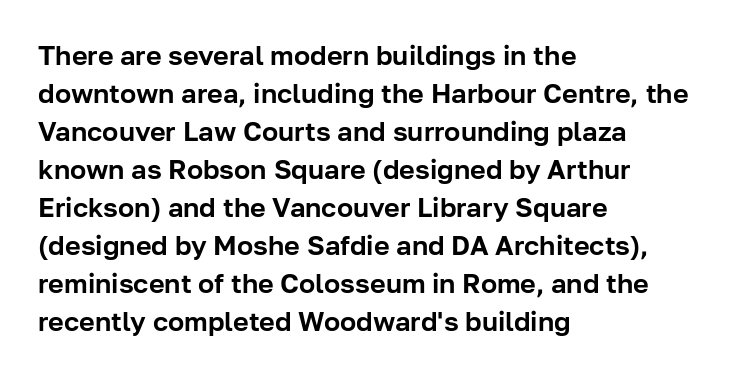
Every stem runs plumb, perpendicular to the baseline. No extra tracking has been applied to these lines. Students, observe: this is what conventionally led text looks like. The rendering anchors every line to the left-hand side. Just letters on the line, the space beneath them empty.
